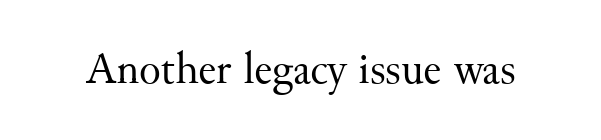
Q: Is the text bold? A: No.
Q: Is the text italic (slanted)? A: No, it is upright.
Q: Is the typeface a serif or a sans-serif typeface? A: Serif.
Q: Is the text underlined? A: No.
Q: Is the spacing between letters normal or unusually wide? A: Normal.
Q: Width (condensed, normal, or wide)? A: Normal.
Q: Stroke contrast? A: Medium.
Q: x-height? A: Small.
Q: Monospaced? A: No.
